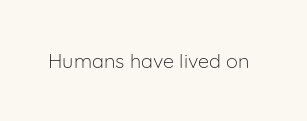
Q: Is the text bold? A: No.
Q: Is the text italic (slanted)? A: No, it is upright.
Q: Is the text underlined? A: No.
Q: Is the spacing between letters normal or unusually wide? A: Normal.
